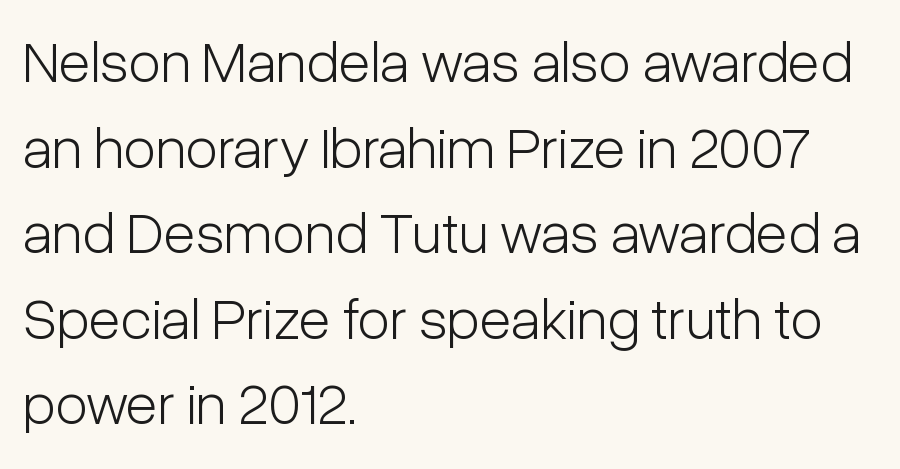
Q: Is the text bold? A: No.
Q: Is the text italic (slanted)? A: No, it is upright.
Q: Is the typeface a serif or a sans-serif typeface? A: Sans-serif.
Q: Is the text underlined? A: No.
Q: How is the paragraph aligned? A: Left-aligned.
Q: Is the spacing between letters normal or unusually wide? A: Normal.
Q: Is the spacing between lines tight, normal or loose? A: Normal.
Q: Width (condensed, normal, or wide)? A: Condensed.
Q: Stroke contrast? A: Low.
Q: x-height? A: Medium.
Q: Monospaced? A: No.
